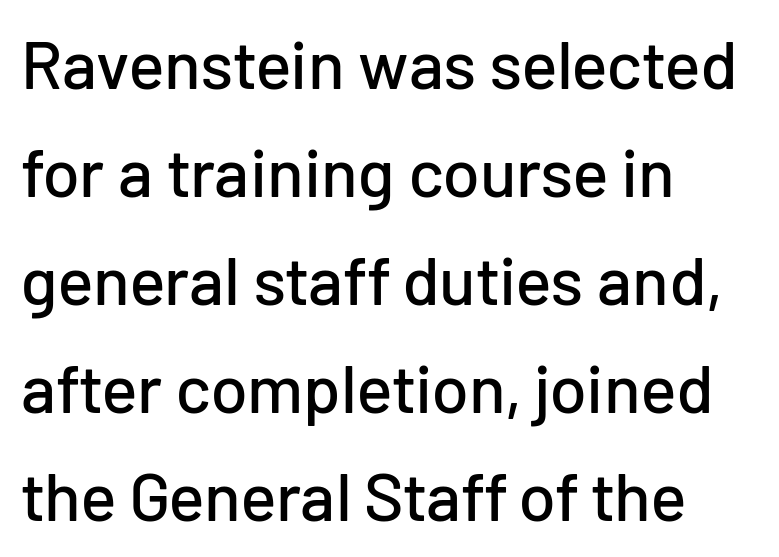
The image shows 68 px sans-serif type, upright; set left-aligned, normal line spacing (1.59x), normal letter spacing, not underlined; low stroke contrast and a medium x-height.
